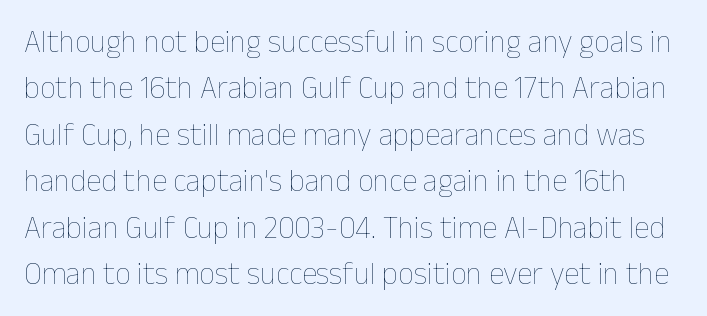
The image shows 31 px thin type, upright; set normal line spacing (1.5x), normal letter spacing, not underlined; low stroke contrast and a medium x-height.
